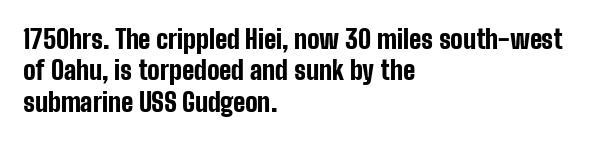
{"italic": "no", "bold": "yes", "underline": "no", "align": "left", "line_spacing_ratio": 1.21, "letter_spacing": "normal", "letter_spacing_em": 0.0, "glyph_px": 26}
